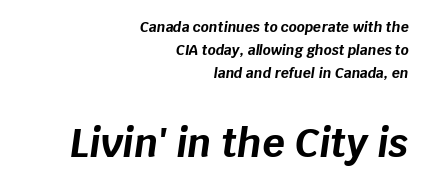
{"italic": "yes", "lean": "right", "slant_degrees": 8, "bold": "yes", "weight": "bold", "width": "normal", "stroke_contrast": "low", "x_height": "large", "monospaced": "no", "underline": "no", "align": "right", "line_spacing": "normal", "line_spacing_ratio": 1.65, "letter_spacing": "normal", "letter_spacing_em": 0.0, "larger_block": "second", "size_ratio": 2.79, "glyph_px": 39}
